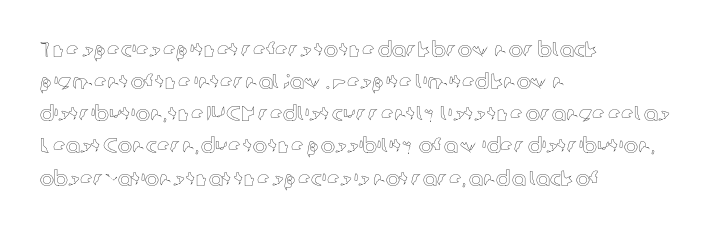
The image shows 21 px text type, upright; set left-aligned, normal line spacing (1.53x), normal letter spacing, not underlined.
